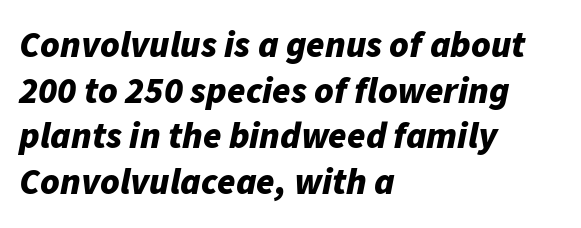
The lettering tilts uniformly, giving the passage an italic look. The glyphs have the mass of a bold cut. Students, note that the glyphs here touch the page at normal intervals. The strip under each line holds only bare page. The passage is arranged the way most books set body copy — flush left. Looks like regular typesetting: each glyph gets only the width it needs.
